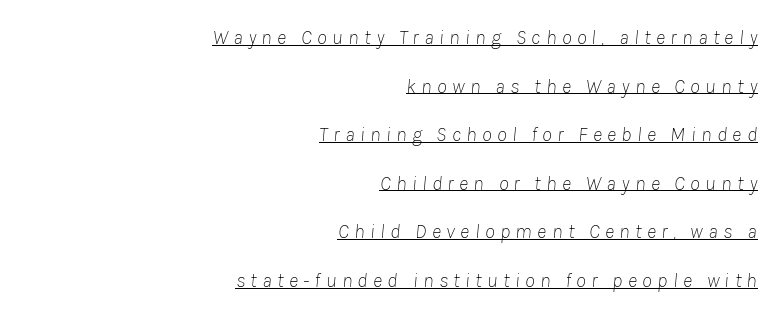
The image shows 20 px text type, italic (leaning right); set right-aligned, loose line spacing (2.43x), unusually wide letter spacing (+0.27 em), underlined.
